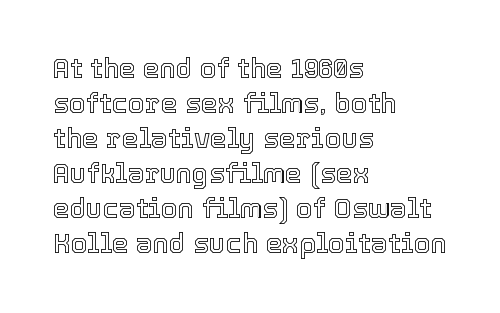
Q: Is the text italic (slanted)? A: No, it is upright.
Q: Is the text underlined? A: No.
Q: How is the paragraph aligned? A: Left-aligned.
Q: Is the spacing between letters normal or unusually wide? A: Normal.
Q: Is the spacing between lines tight, normal or loose? A: Normal.
